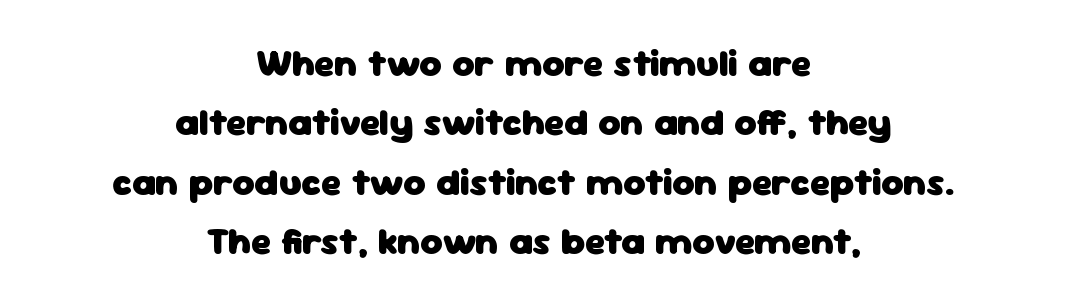
The image shows 38 px heavy sans-serif type, upright; set centered, normal line spacing (1.56x), normal letter spacing, not underlined; low stroke contrast and a medium x-height.
